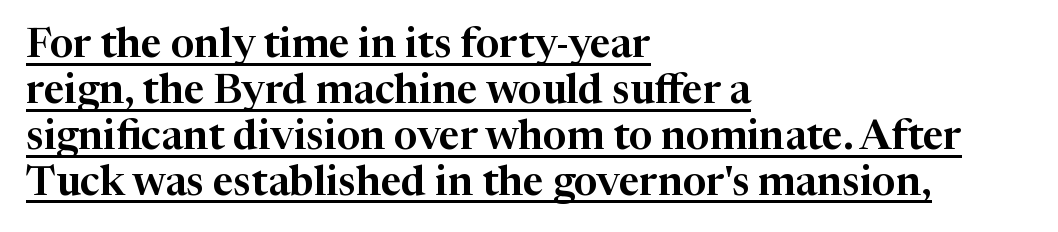
Q: Is the text italic (slanted)? A: No, it is upright.
Q: Is the typeface a serif or a sans-serif typeface? A: Serif.
Q: Is the text underlined? A: Yes.
Q: How is the paragraph aligned? A: Left-aligned.
Q: Is the spacing between letters normal or unusually wide? A: Normal.
Q: Is the spacing between lines tight, normal or loose? A: Tight.
Q: Width (condensed, normal, or wide)? A: Normal.
Q: Stroke contrast? A: High.
Q: x-height? A: Medium.
Q: Monospaced? A: No.
